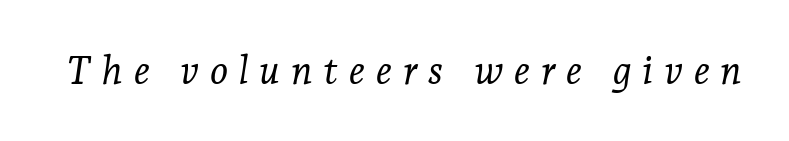
Q: Is the text bold? A: No.
Q: Is the text italic (slanted)? A: Yes, it leans right by about 7 degrees.
Q: Is the typeface a serif or a sans-serif typeface? A: Serif.
Q: Is the text underlined? A: No.
Q: Is the spacing between letters normal or unusually wide? A: Unusually wide.
Q: Width (condensed, normal, or wide)? A: Normal.
Q: Stroke contrast? A: Low.
Q: x-height? A: Medium.
Q: Monospaced? A: No.
